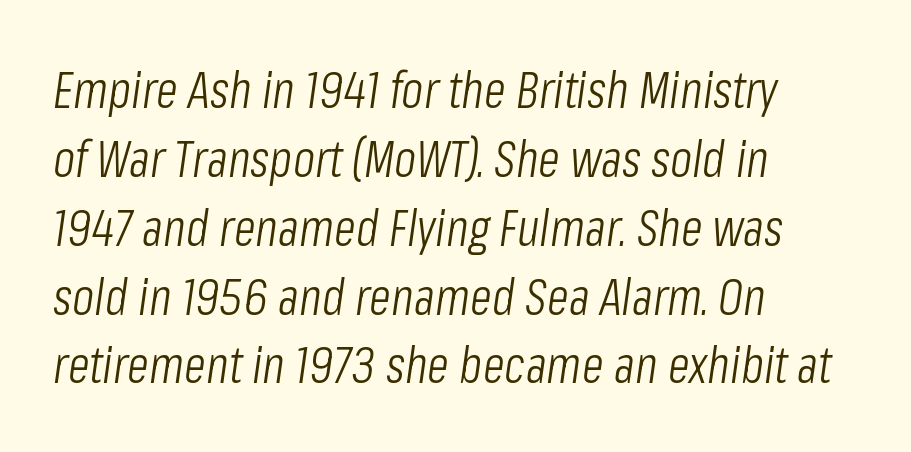
{"italic": "yes", "lean": "right", "slant_degrees": 8, "bold": "no", "weight": "light", "width": "condensed", "stroke_contrast": "low", "x_height": "medium", "monospaced": "no", "underline": "no", "align": "left", "line_spacing": "normal", "line_spacing_ratio": 1.35, "letter_spacing": "normal", "letter_spacing_em": 0.0, "glyph_px": 51}
